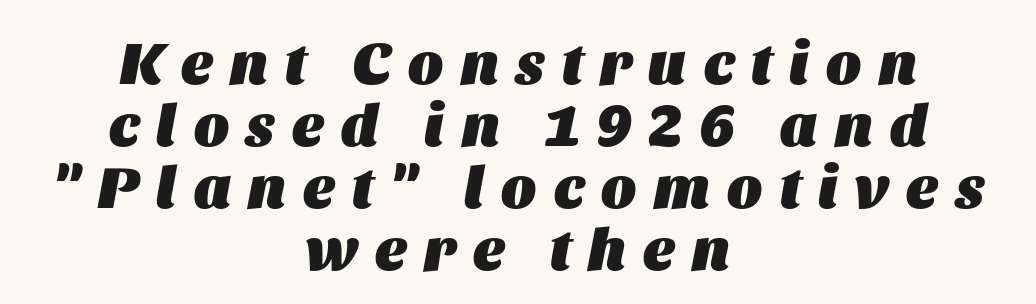
You'd pick this weight for a headline — it's a proper bold. Teacher's note: observe the equal gaps on both sides — that is centered alignment. Descender tails drop into unmarked territory. The letters advance in unequal steps, a hallmark of proportional type. This sample trades vertical openness for compactness between lines.
